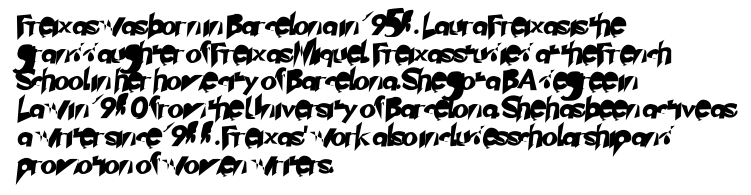
{"underline": "no", "align": "left", "line_spacing": "normal", "line_spacing_ratio": 1.32, "letter_spacing": "normal", "letter_spacing_em": 0.0, "glyph_px": 21}
